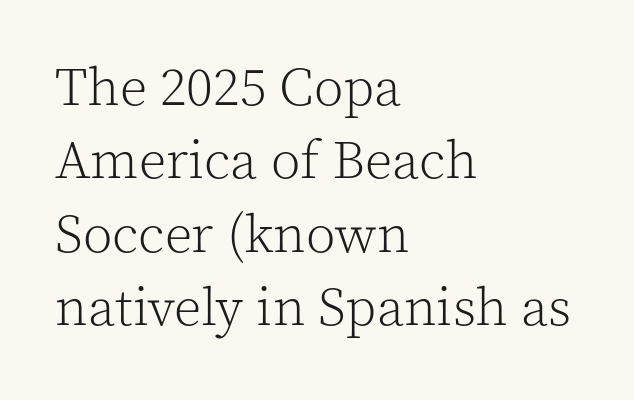
Style check: upright. Layout note: lines flush left. The strokes are not fattened; the text isn't bold. Bare-footed words on every line.
